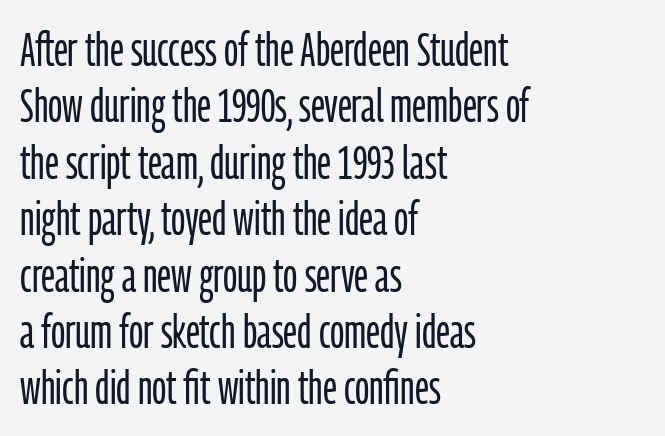
{"serif": "no", "italic": "no", "bold": "no", "weight": "light", "width": "condensed", "stroke_contrast": "low", "x_height": "medium", "monospaced": "no", "underline": "no", "align": "left", "line_spacing_ratio": 1.2, "letter_spacing": "normal", "letter_spacing_em": 0.0, "glyph_px": 47}
